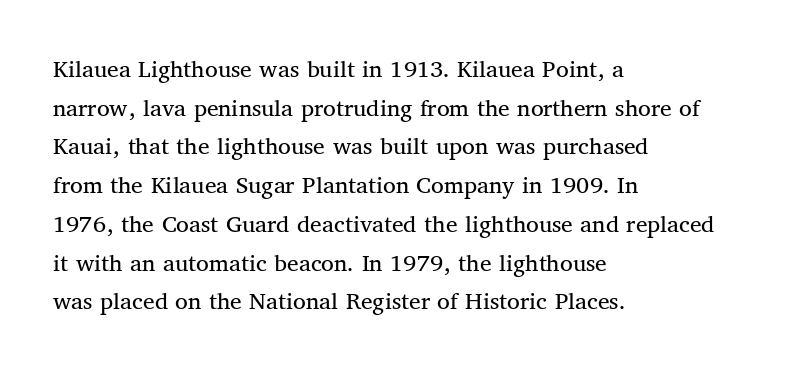
Posture: vertical. The weight tops out at a normal text grade. Words appear dense and cohesive because spacing is normal. If you drew a ruler down the left edge, every line would touch it. Line spacing here is normal. Underline: absent.
